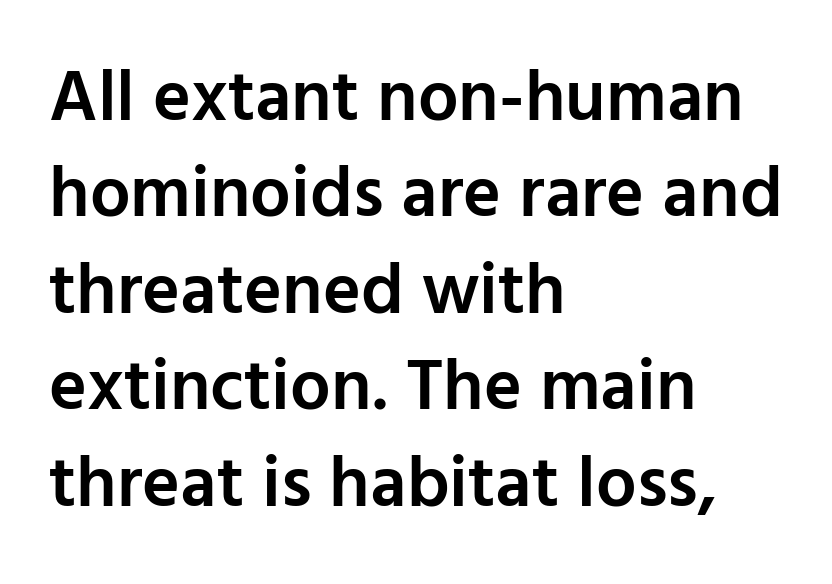
{"serif": "no", "italic": "no", "bold": "semi", "weight": "semibold", "width": "normal", "stroke_contrast": "low", "x_height": "medium", "monospaced": "no", "underline": "no", "align": "left", "line_spacing": "normal", "line_spacing_ratio": 1.34, "letter_spacing": "normal", "letter_spacing_em": 0.0, "glyph_px": 72}
